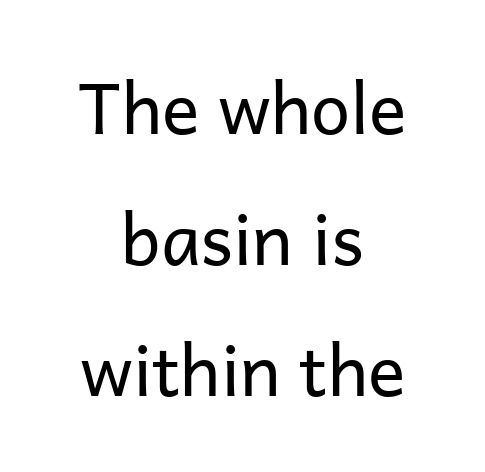
A roman cut, with each character standing at attention. The font sits on the lighter half of the weight spectrum, regular included. The passage shown is typed in a proportional face where columns would drift. The font family rendered here belongs to the sans-serif group.
